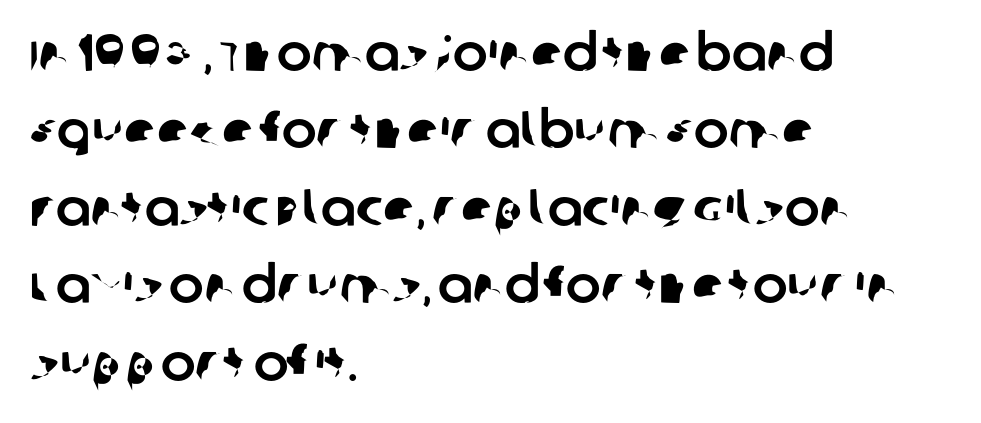
Descender tails drop into unmarked territory. Short note: letters normally spaced. The paragraph shown leans on its left margin. One glance says typical: line gaps are just what's usual. Classification — sans serif.
